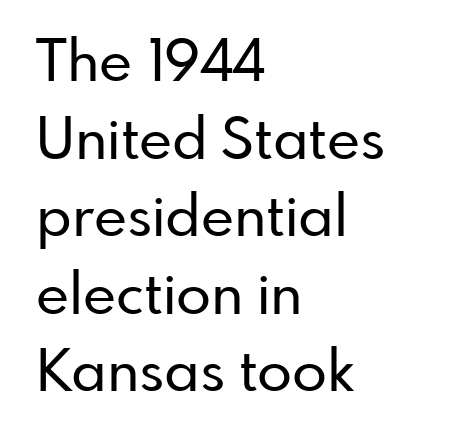
The passage shown stacks its lines at a standard gap. The letters sit at their default tracking, neither squeezed nor spread. In terms of letterform style, serifs are entirely absent. The baseline area is clear.
